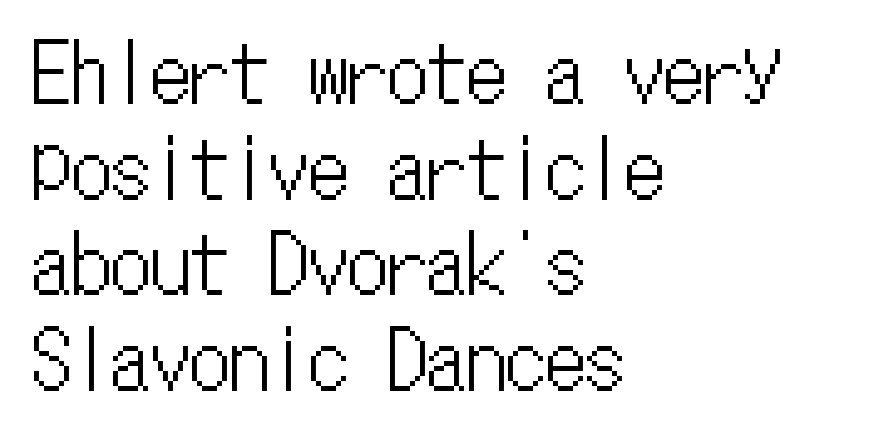
{"italic": "no", "width": "condensed", "stroke_contrast": "low", "x_height": "medium", "monospaced": "yes", "underline": "no", "align": "left", "line_spacing_ratio": 1.21, "letter_spacing": "normal", "letter_spacing_em": 0.0, "glyph_px": 79}
